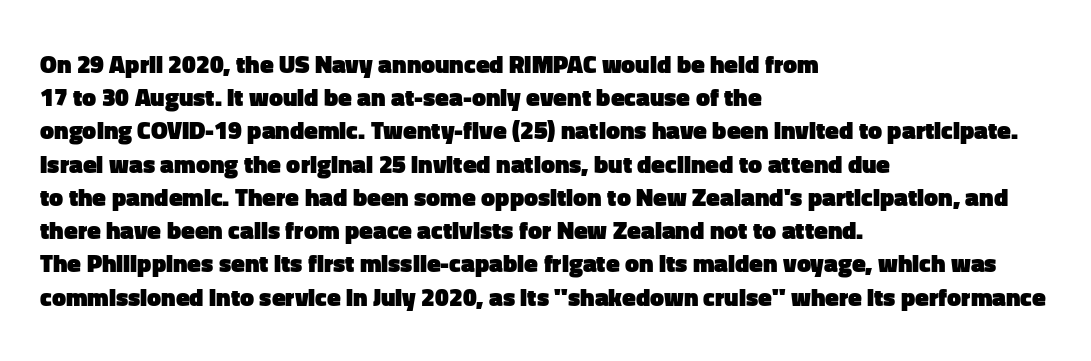
{"italic": "no", "bold": "yes", "underline": "no", "align": "left", "line_spacing": "normal", "line_spacing_ratio": 1.33, "letter_spacing": "normal", "letter_spacing_em": 0.0, "glyph_px": 25}
